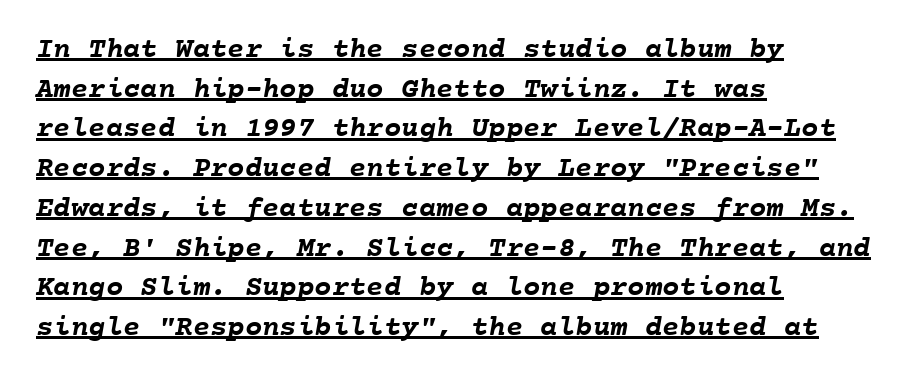
These lines keep a tight, regular rhythm from letter to letter. Horizontal alignment here is leftward, the default for most running prose. Does the leading feel generous? No, just average. Each letter, wide or thin by design, is forced into the same width here. The glyphs have the mass of a bold cut.
